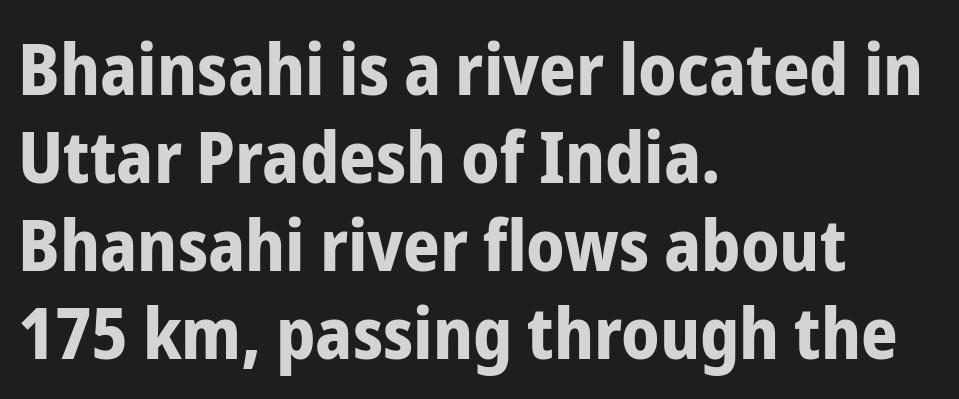
{"serif": "no", "italic": "no", "bold": "yes", "weight": "bold", "width": "condensed", "stroke_contrast": "low", "x_height": "medium", "monospaced": "no", "underline": "no", "align": "left", "line_spacing_ratio": 1.22, "letter_spacing": "normal", "letter_spacing_em": 0.0, "glyph_px": 72}
